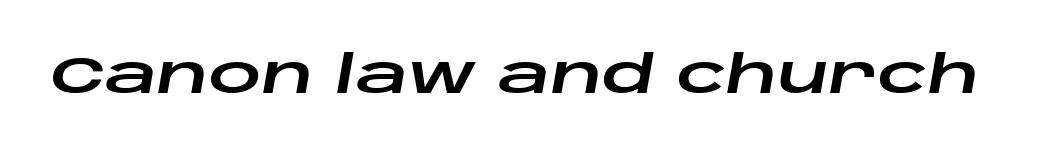
{"italic": "yes", "lean": "right", "slant_degrees": 10, "width": "wide", "stroke_contrast": "low", "x_height": "large", "monospaced": "no", "underline": "no", "letter_spacing": "normal", "letter_spacing_em": 0.0, "glyph_px": 52}
